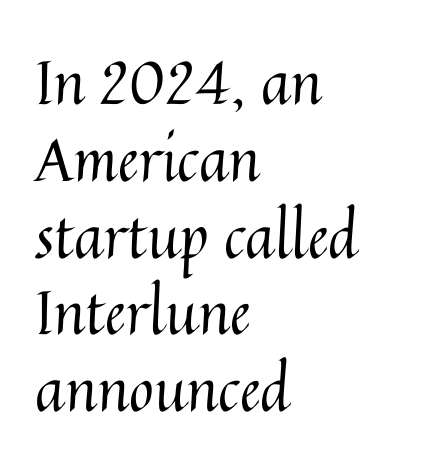
The image shows 60 px regular-weight type; set left-aligned, normal line spacing (1.28x), normal letter spacing, not underlined; medium stroke contrast and a medium x-height.
